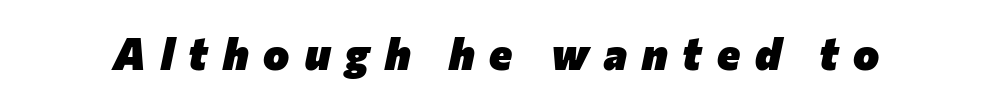
The image shows 44 px heavy type, italic (leaning right); set unusually wide letter spacing (+0.34 em), not underlined; low stroke contrast and a medium x-height.
